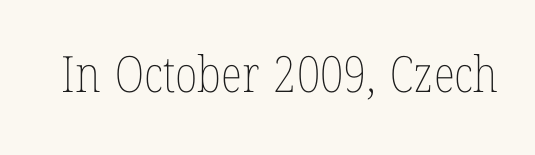
This reads as an unemphasized weight, regular at the heaviest. When letters stand straight like this, we call the style roman or upright. Has an underline been added? It has not. The face used here is proportionally spaced, like ordinary book or web type. Students, note that the glyphs here touch the page at normal intervals.
